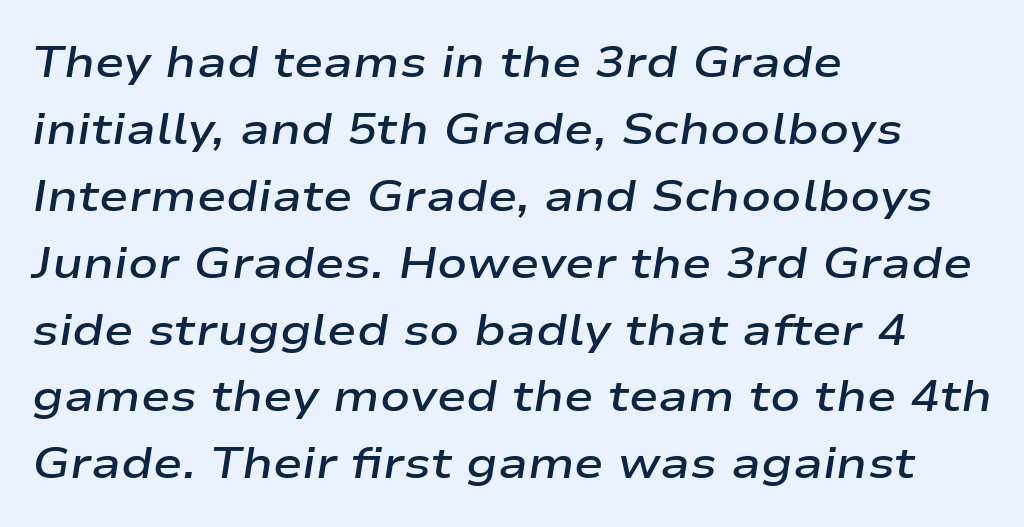
The image shows 44 px semibold, wide type, italic (leaning right); set left-aligned, normal line spacing (1.52x), normal letter spacing, not underlined; low stroke contrast and a medium x-height.
